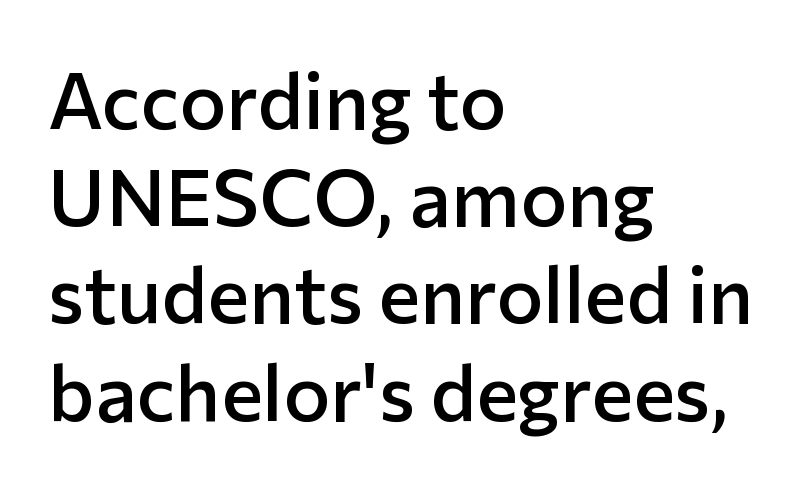
Q: Is the text bold? A: Semi-bold.
Q: Is the text italic (slanted)? A: No, it is upright.
Q: Is the typeface a serif or a sans-serif typeface? A: Sans-serif.
Q: Is the text underlined? A: No.
Q: How is the paragraph aligned? A: Left-aligned.
Q: Is the spacing between letters normal or unusually wide? A: Normal.
Q: Width (condensed, normal, or wide)? A: Normal.
Q: Stroke contrast? A: Low.
Q: x-height? A: Medium.
Q: Monospaced? A: No.
